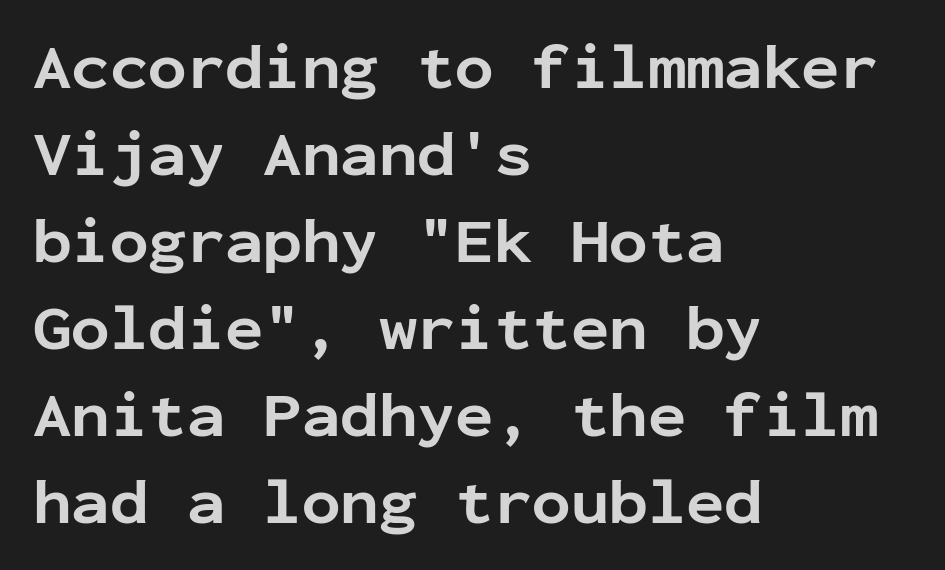
The image shows 64 px bold sans-serif type, upright, monospaced; set left-aligned, normal line spacing (1.36x), normal letter spacing, not underlined; low stroke contrast and a medium x-height.
